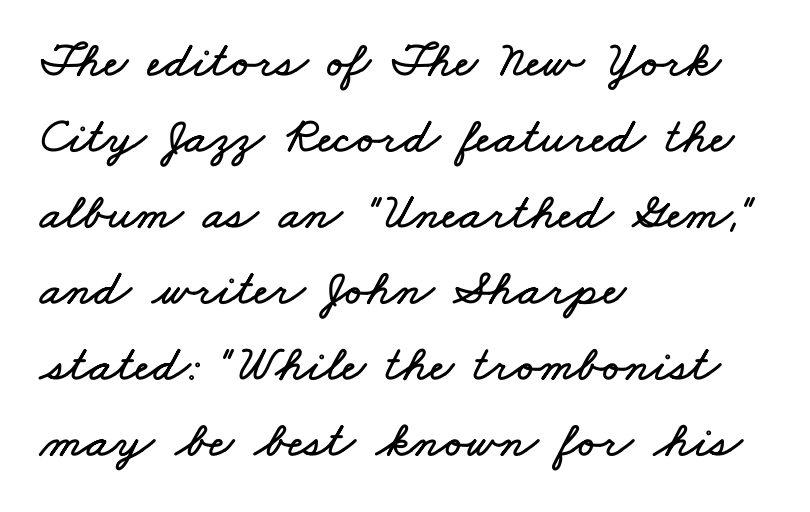
The image shows 51 px wide type; set left-aligned, normal line spacing (1.49x), normal letter spacing, not underlined; low stroke contrast and a small x-height.
